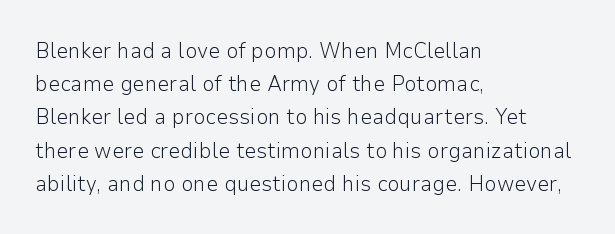
The image shows 22 px text type, upright; set left-aligned, normal line spacing (1.51x), normal letter spacing, not underlined.
